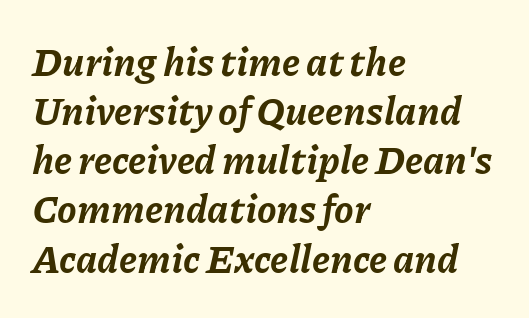
{"italic": "yes", "lean": "right", "slant_degrees": 11, "bold": "yes", "weight": "bold", "width": "normal", "stroke_contrast": "low", "x_height": "medium", "monospaced": "no", "underline": "no", "align": "left", "line_spacing": "normal", "line_spacing_ratio": 1.26, "letter_spacing": "normal", "letter_spacing_em": 0.0, "glyph_px": 39}
